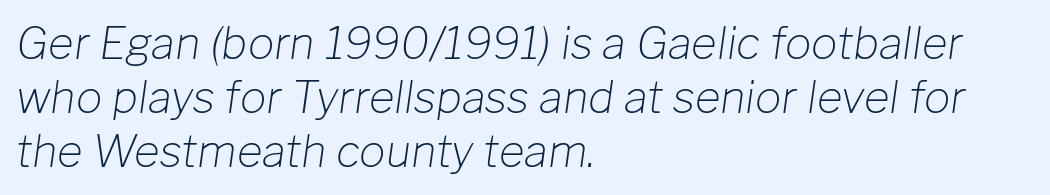
The image shows 44 px light type, italic (leaning right); set left-aligned, line spacing 1.23x, normal letter spacing, not underlined; low stroke contrast and a medium x-height.
